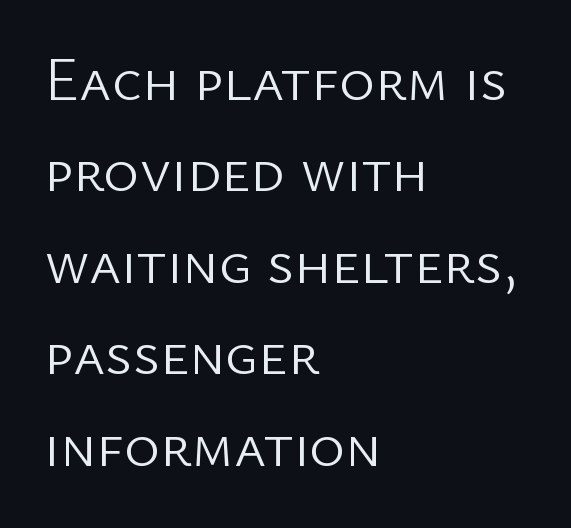
{"serif": "no", "italic": "no", "bold": "no", "weight": "light", "width": "normal", "stroke_contrast": "low", "x_height": "medium", "monospaced": "no", "underline": "no", "align": "left", "line_spacing": "normal", "line_spacing_ratio": 1.5, "letter_spacing": "normal", "letter_spacing_em": 0.0, "glyph_px": 61}
